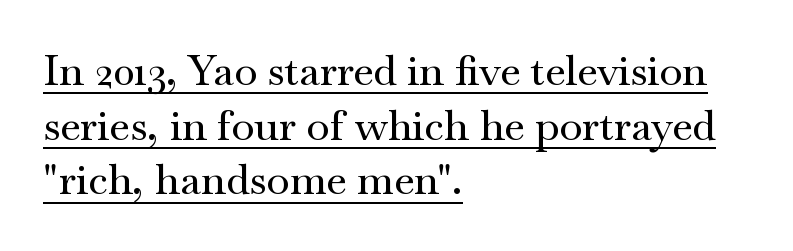
This is roman type, the default non-slanted kind. Characters follow at the spacing the type designer built in. Think of a printed novel: that variable character pitch is what you see here. Type style note: has serifs.
